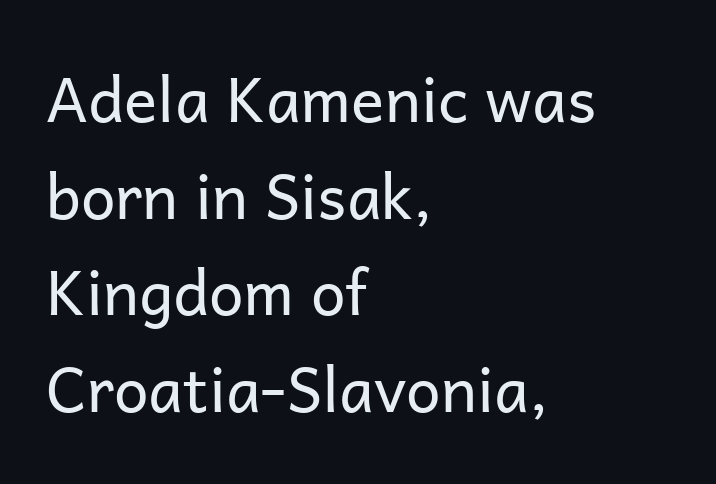
The image shows 62 px regular-weight sans-serif type, upright; set left-aligned, normal line spacing (1.56x), normal letter spacing, not underlined; low stroke contrast and a medium x-height.
